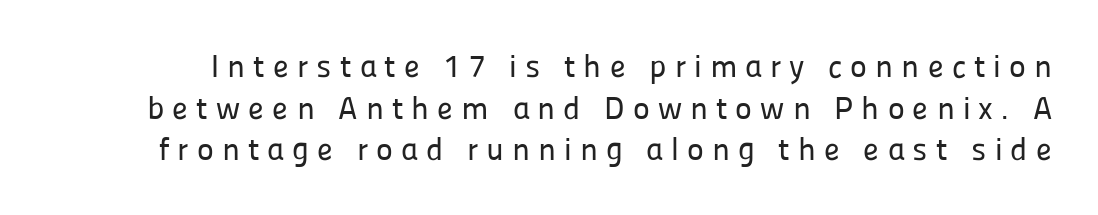
{"serif": "no", "italic": "no", "width": "normal", "stroke_contrast": "low", "x_height": "medium", "monospaced": "no", "underline": "no", "line_spacing": "normal", "line_spacing_ratio": 1.3, "letter_spacing": "wide", "letter_spacing_em": 0.25, "glyph_px": 32}
